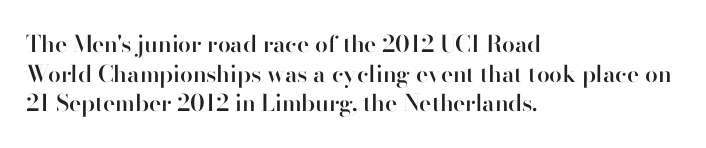
The image shows 23 px text type, upright; set left-aligned, normal line spacing (1.29x), normal letter spacing, not underlined.
